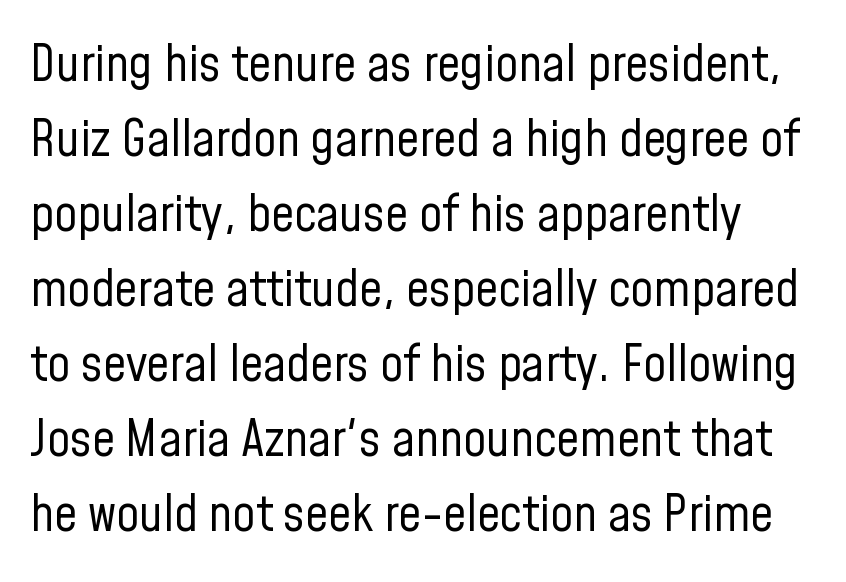
Q: Is the text bold? A: No.
Q: Is the text italic (slanted)? A: No, it is upright.
Q: Is the typeface a serif or a sans-serif typeface? A: Sans-serif.
Q: Is the text underlined? A: No.
Q: Is the spacing between letters normal or unusually wide? A: Normal.
Q: Is the spacing between lines tight, normal or loose? A: Normal.
Q: Width (condensed, normal, or wide)? A: Condensed.
Q: Stroke contrast? A: Low.
Q: x-height? A: Medium.
Q: Monospaced? A: No.
